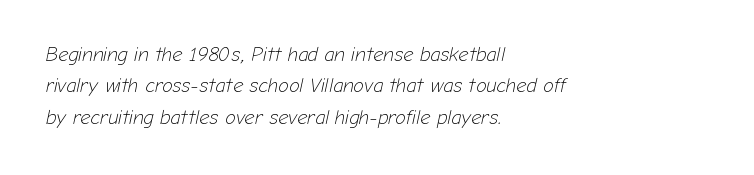
The image shows 20 px text type, italic (leaning right); set left-aligned, normal line spacing (1.57x), normal letter spacing, not underlined.
